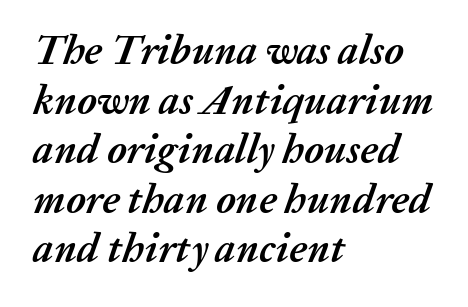
{"italic": "yes", "lean": "right", "slant_degrees": 20, "bold": "yes", "weight": "semibold", "width": "normal", "stroke_contrast": "medium", "x_height": "medium", "monospaced": "no", "underline": "no", "align": "left", "line_spacing_ratio": 1.21, "letter_spacing": "normal", "letter_spacing_em": 0.0, "glyph_px": 41}
